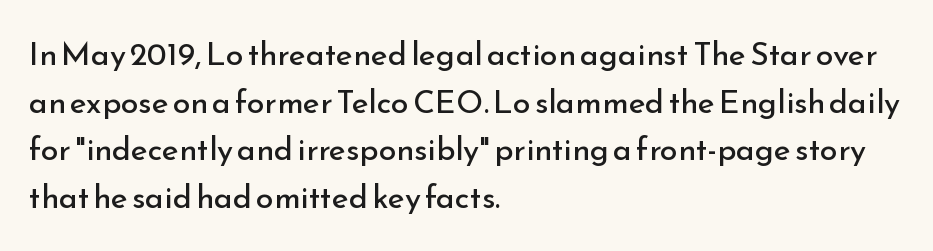
Is this a fixed-width face? No — the glyphs have proportional, varying widths. The tracking reads as untouched default to a designer's eye. Each letter's strokes conclude bluntly, with no projecting serifs. A quiet, ordinary-to-light weight characterises the typeface.
